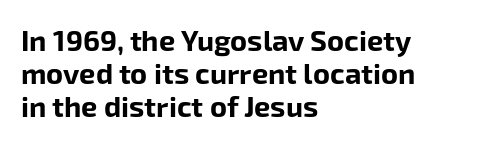
Q: Is the text bold? A: Yes.
Q: Is the text italic (slanted)? A: No, it is upright.
Q: Is the typeface a serif or a sans-serif typeface? A: Sans-serif.
Q: Is the text underlined? A: No.
Q: How is the paragraph aligned? A: Left-aligned.
Q: Is the spacing between letters normal or unusually wide? A: Normal.
Q: Is the spacing between lines tight, normal or loose? A: Tight.
Q: Width (condensed, normal, or wide)? A: Normal.
Q: Stroke contrast? A: Low.
Q: x-height? A: Medium.
Q: Monospaced? A: No.
